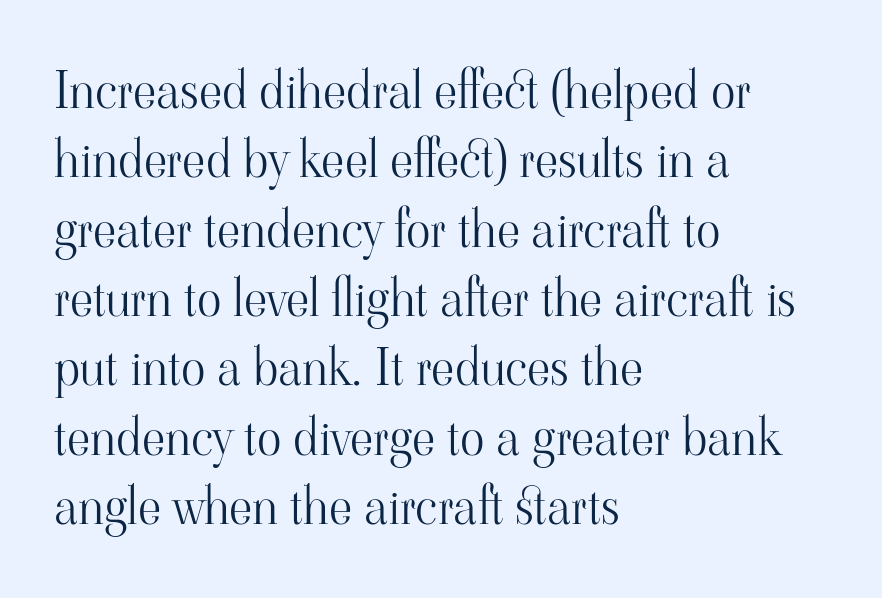
{"serif": "yes", "italic": "no", "bold": "no", "weight": "light", "width": "normal", "stroke_contrast": "high", "x_height": "small", "monospaced": "no", "underline": "no", "align": "left", "line_spacing": "normal", "line_spacing_ratio": 1.36, "letter_spacing": "normal", "letter_spacing_em": 0.0, "glyph_px": 51}
